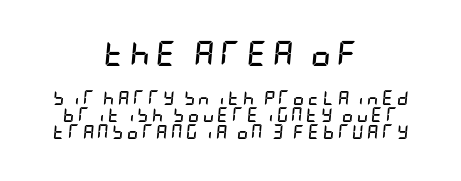
Q: Is the text bold? A: Yes.
Q: Is the text italic (slanted)? A: Yes, it leans right by about 5 degrees.
Q: Is the text underlined? A: No.
Q: How is the paragraph aligned? A: Centered.
Q: Is the spacing between letters normal or unusually wide? A: Unusually wide.
Q: Which block of text is set in a larger size, the first (top) or the second (bottom)? A: The first (top) one.
